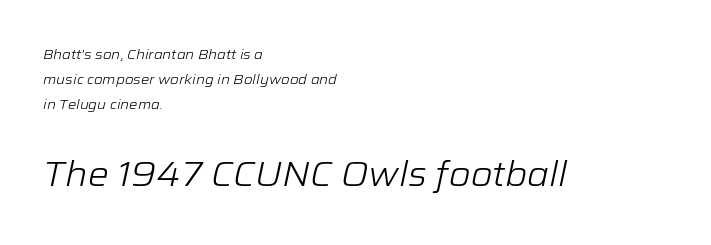
The image shows 35 px light type, italic (leaning right); set left-aligned, line spacing 1.78x, normal letter spacing, not underlined; the second (bottom) block is 2.5x larger; low stroke contrast and a medium x-height.
